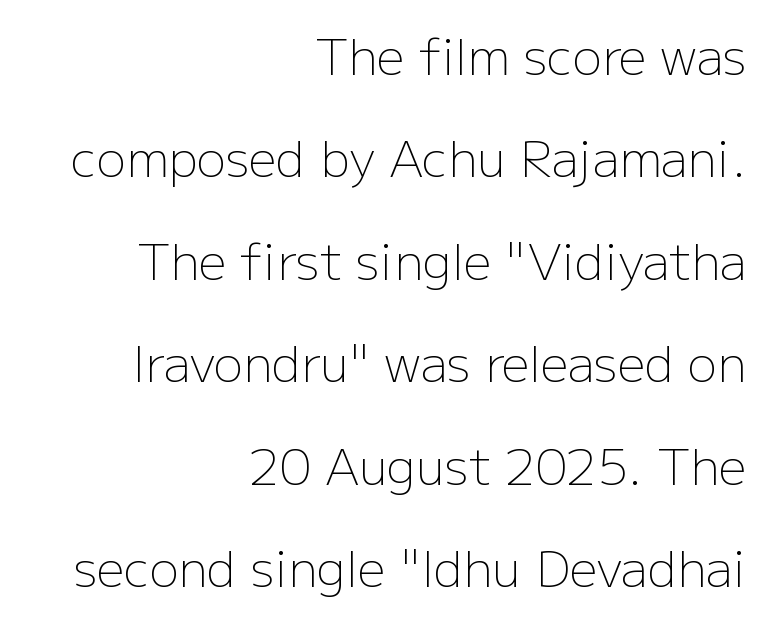
The image shows 49 px light sans-serif type, upright; set right-aligned, loose line spacing (2.09x), normal letter spacing, not underlined; low stroke contrast and a medium x-height.
